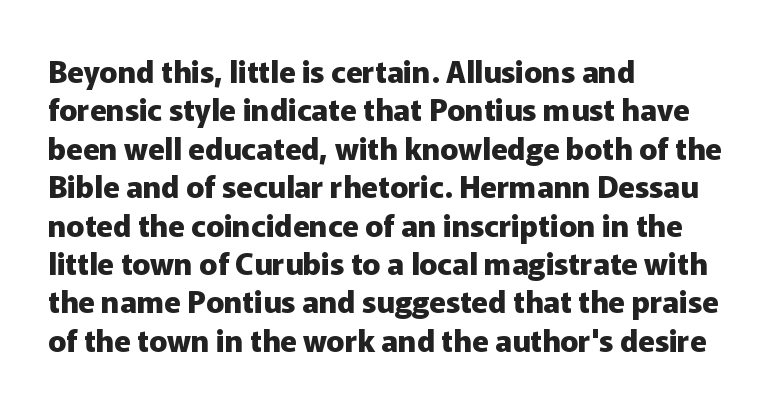
Nope, no serifs anywhere on these letters. Line spacing here is normal. These lines are set flush left with a ragged right edge. Stroke thickness is high; the sample reads as a true bold. Has an underline been added? It has not.
